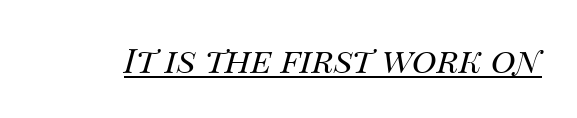
A typographer would call this underscored text. Italic: yes, the glyphs are oblique. Proportional: the letters do not fall into vertical columns. Weight: not bold — regular or lighter. The line texture is even and compact thanks to regular tracking.
